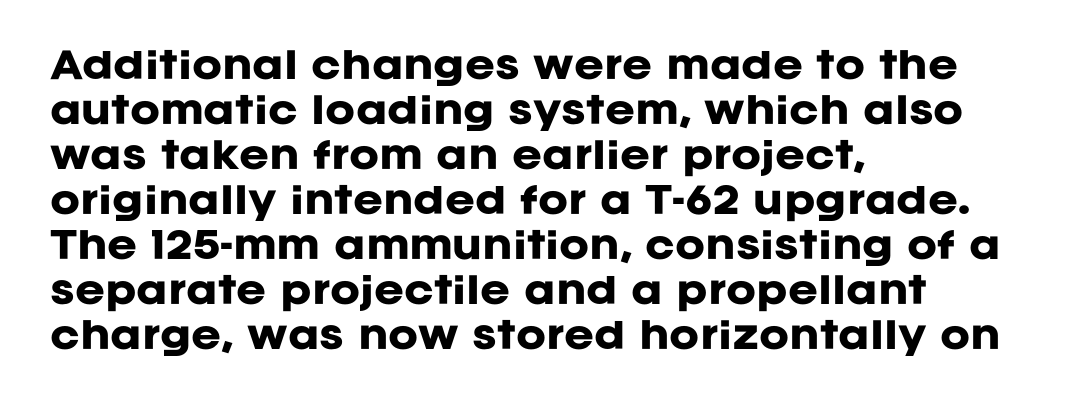
The image shows 36 px heavy sans-serif type, upright; set left-aligned, normal line spacing (1.25x), normal letter spacing, not underlined; low stroke contrast and a large x-height.
